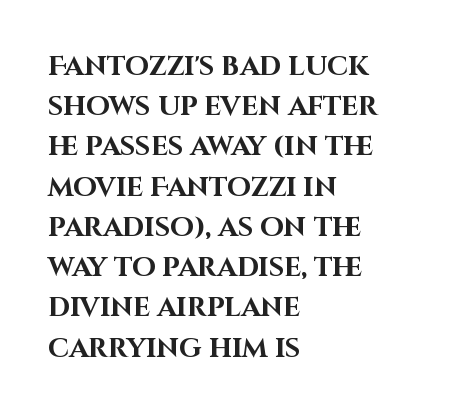
The rag falls on the right side of this text block. The axis of the letterforms is exactly vertical. Descender tails drop into unmarked territory. Inter-character spacing is left at the font's built-in metrics. Heavy, bold letterforms.
